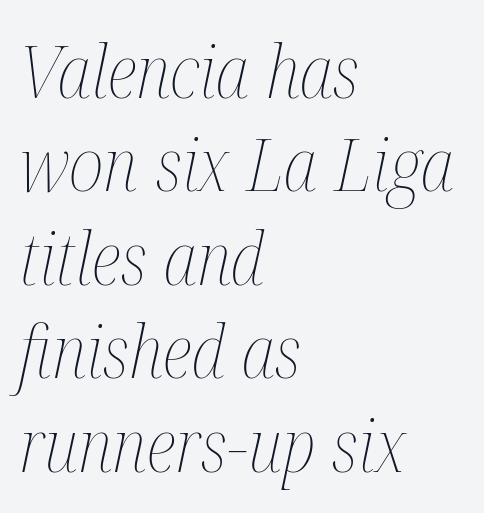
The image shows 73 px thin, condensed type, italic (leaning right); set left-aligned, normal line spacing (1.28x), normal letter spacing, not underlined; medium stroke contrast and a medium x-height.
